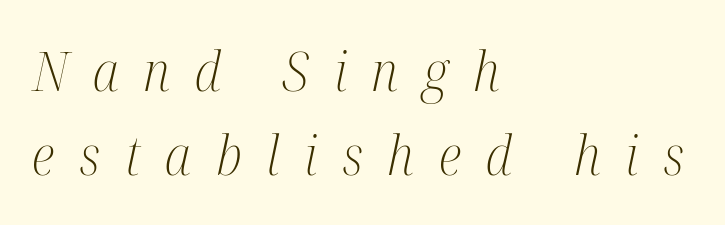
Q: Is the text bold? A: No.
Q: Is the text italic (slanted)? A: Yes, it leans right by about 12 degrees.
Q: Is the typeface a serif or a sans-serif typeface? A: Serif.
Q: Is the text underlined? A: No.
Q: How is the paragraph aligned? A: Left-aligned.
Q: Is the spacing between letters normal or unusually wide? A: Unusually wide.
Q: Is the spacing between lines tight, normal or loose? A: Normal.
Q: Width (condensed, normal, or wide)? A: Condensed.
Q: Stroke contrast? A: Medium.
Q: x-height? A: Medium.
Q: Monospaced? A: No.
